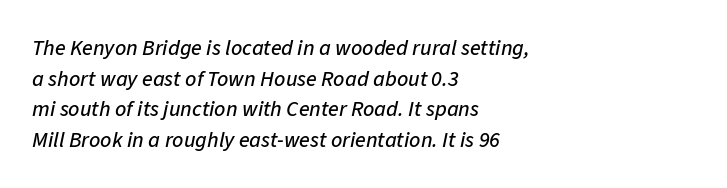
The image shows 22 px text type, italic (leaning right); set left-aligned, normal line spacing (1.39x), normal letter spacing, not underlined.
